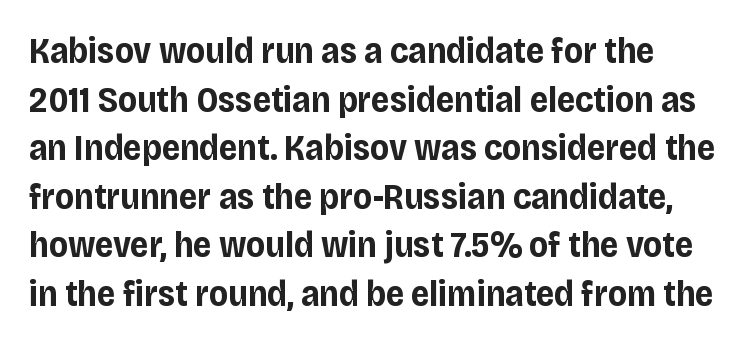
Q: Is the text bold? A: Yes.
Q: Is the text italic (slanted)? A: No, it is upright.
Q: Is the typeface a serif or a sans-serif typeface? A: Sans-serif.
Q: Is the text underlined? A: No.
Q: Is the spacing between letters normal or unusually wide? A: Normal.
Q: Is the spacing between lines tight, normal or loose? A: Normal.
Q: Width (condensed, normal, or wide)? A: Normal.
Q: Stroke contrast? A: Low.
Q: x-height? A: Large.
Q: Monospaced? A: No.
